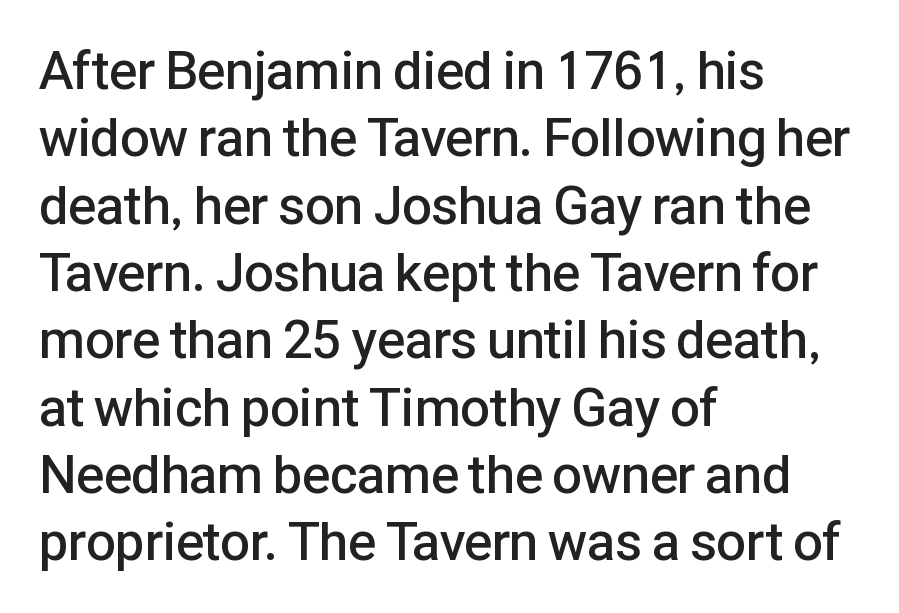
{"serif": "no", "italic": "no", "bold": "semi", "weight": "semibold", "width": "normal", "stroke_contrast": "low", "x_height": "medium", "monospaced": "no", "underline": "no", "align": "left", "line_spacing": "normal", "line_spacing_ratio": 1.27, "letter_spacing": "normal", "letter_spacing_em": 0.0, "glyph_px": 53}
